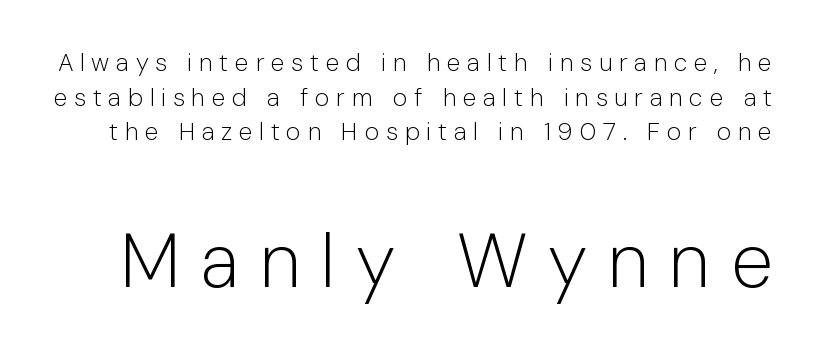
Q: Is the text bold? A: No.
Q: Is the text italic (slanted)? A: No, it is upright.
Q: Is the typeface a serif or a sans-serif typeface? A: Sans-serif.
Q: Is the text underlined? A: No.
Q: Is the spacing between letters normal or unusually wide? A: Unusually wide.
Q: Is the spacing between lines tight, normal or loose? A: Normal.
Q: Which block of text is set in a larger size, the first (top) or the second (bottom)? A: The second (bottom) one.
Q: Width (condensed, normal, or wide)? A: Normal.
Q: Stroke contrast? A: Low.
Q: x-height? A: Medium.
Q: Monospaced? A: No.
